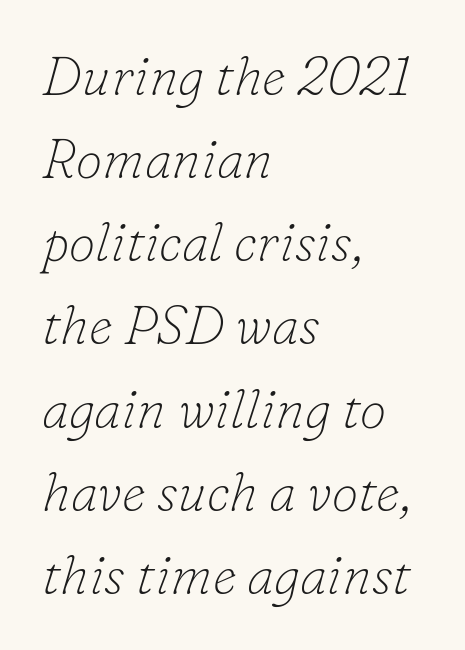
A typesetter would call this leading conventional body-copy spacing. The passage shown is not bold in any degree. The glyphs are unaccompanied by any horizontal stroke below them. This sample uses a serif face. Is this a fixed-width face? No — the glyphs have proportional, varying widths. Italic: yes, the glyphs are oblique.
